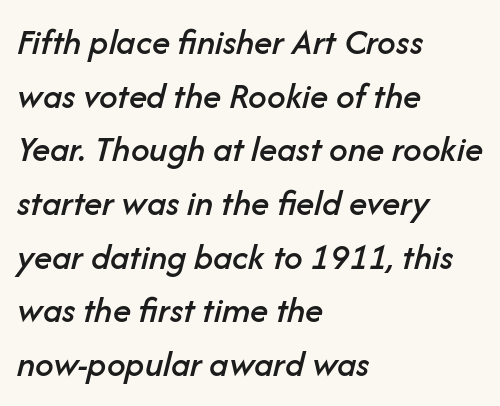
The image shows 37 px text type, italic (leaning right); set left-aligned, normal line spacing (1.45x), normal letter spacing, not underlined; low stroke contrast and a medium x-height.
